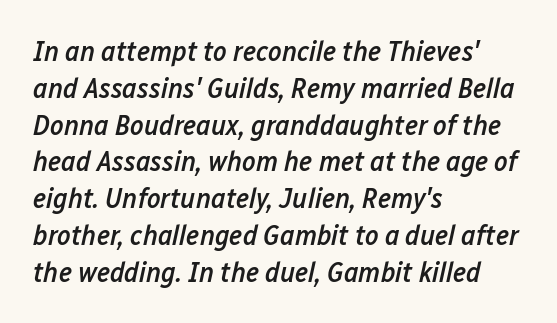
Q: Is the text bold? A: Semi-bold.
Q: Is the text italic (slanted)? A: Yes, it leans right by about 12 degrees.
Q: Is the text underlined? A: No.
Q: How is the paragraph aligned? A: Left-aligned.
Q: Is the spacing between letters normal or unusually wide? A: Normal.
Q: Is the spacing between lines tight, normal or loose? A: Normal.
Q: Width (condensed, normal, or wide)? A: Condensed.
Q: Stroke contrast? A: Low.
Q: x-height? A: Medium.
Q: Monospaced? A: No.
